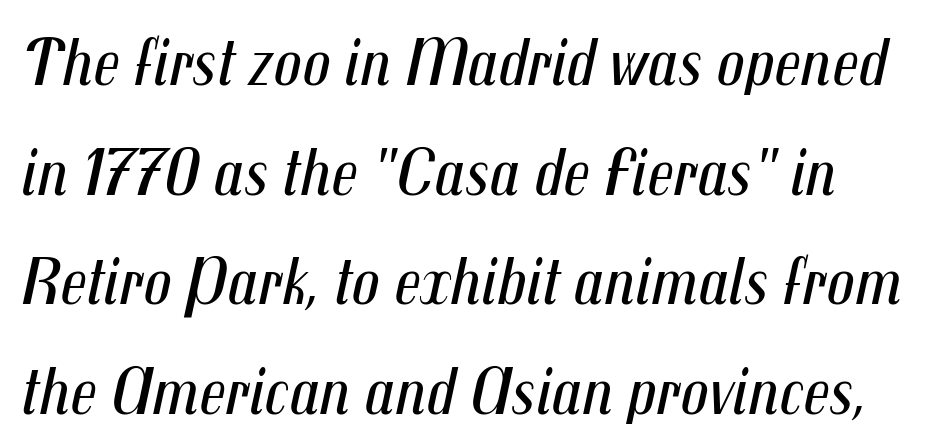
The image shows 69 px regular-weight, condensed type, italic (leaning right); set left-aligned, normal line spacing (1.59x), normal letter spacing, not underlined; medium stroke contrast and a medium x-height.
